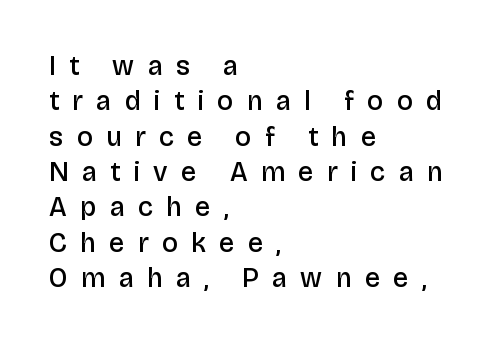
Q: Is the text bold? A: Semi-bold.
Q: Is the text italic (slanted)? A: No, it is upright.
Q: Is the text underlined? A: No.
Q: How is the paragraph aligned? A: Left-aligned.
Q: Is the spacing between letters normal or unusually wide? A: Unusually wide.
Q: Is the spacing between lines tight, normal or loose? A: Normal.
